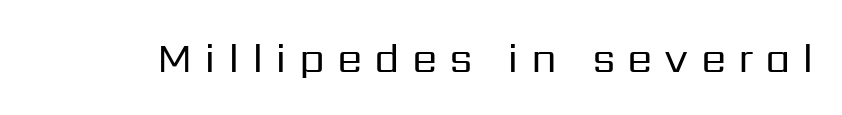
The horizontal fit of the characters is loose and conspicuously gappy. Heaviness? Minimal to ordinary, like unemphasized prose. The passage shown is typed in a proportional face where columns would drift. A clean baseline with only descenders dipping below it.
